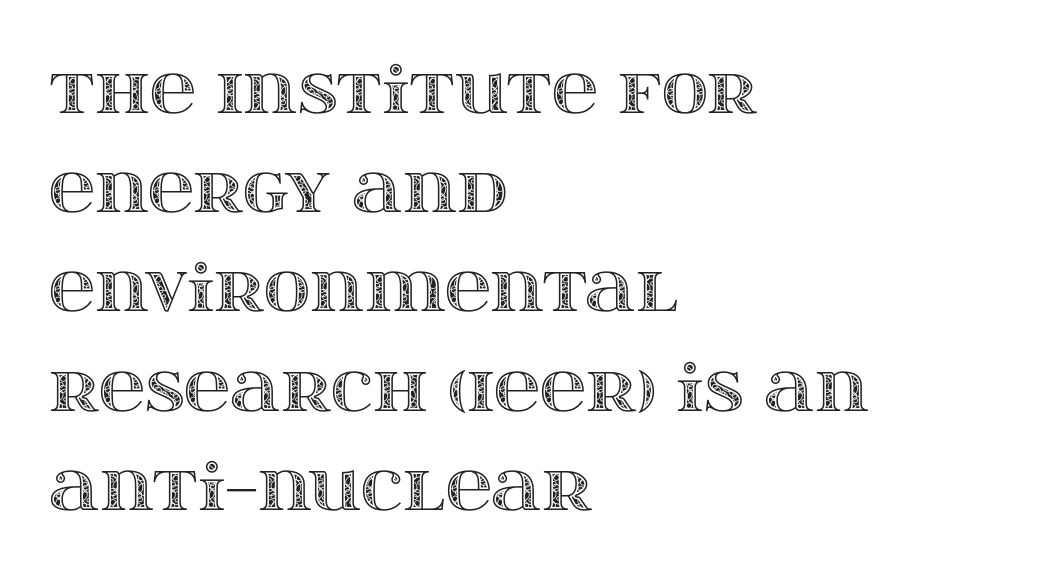
Q: Is the text italic (slanted)? A: No, it is upright.
Q: Is the text underlined? A: No.
Q: How is the paragraph aligned? A: Left-aligned.
Q: Is the spacing between letters normal or unusually wide? A: Normal.
Q: Is the spacing between lines tight, normal or loose? A: Normal.
Q: Width (condensed, normal, or wide)? A: Wide.
Q: x-height? A: Large.
Q: Monospaced? A: No.
